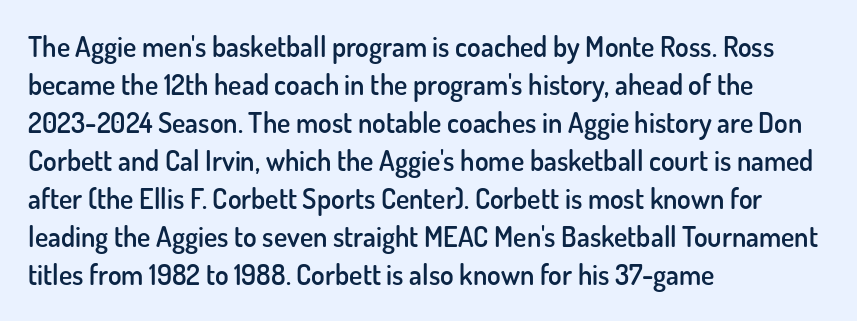
Q: Is the text bold? A: Semi-bold.
Q: Is the text italic (slanted)? A: No, it is upright.
Q: Is the typeface a serif or a sans-serif typeface? A: Sans-serif.
Q: Is the text underlined? A: No.
Q: How is the paragraph aligned? A: Left-aligned.
Q: Is the spacing between letters normal or unusually wide? A: Normal.
Q: Is the spacing between lines tight, normal or loose? A: Normal.
Q: Width (condensed, normal, or wide)? A: Normal.
Q: Stroke contrast? A: Low.
Q: x-height? A: Small.
Q: Monospaced? A: No.
